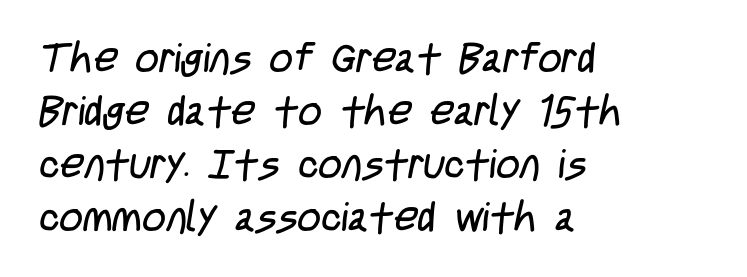
The passage shown is typed in a proportional face where columns would drift. Glyph-to-glyph distance matches everyday printed text. Check where the strokes stop: nothing finishes them off — pure sans. The passage is arranged the way most books set body copy — flush left. Line spacing here is normal. Descender tails drop into unmarked territory.
